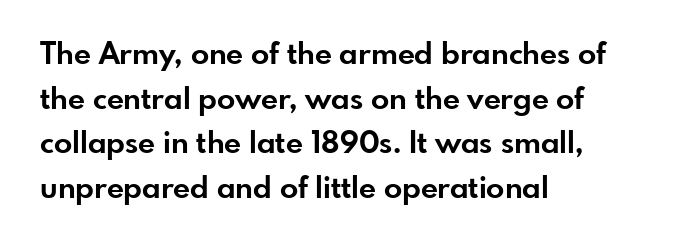
Q: Is the text bold? A: Yes.
Q: Is the text italic (slanted)? A: No, it is upright.
Q: Is the typeface a serif or a sans-serif typeface? A: Sans-serif.
Q: Is the text underlined? A: No.
Q: How is the paragraph aligned? A: Left-aligned.
Q: Is the spacing between letters normal or unusually wide? A: Normal.
Q: Is the spacing between lines tight, normal or loose? A: Normal.
Q: Width (condensed, normal, or wide)? A: Normal.
Q: Stroke contrast? A: Low.
Q: x-height? A: Small.
Q: Monospaced? A: No.
